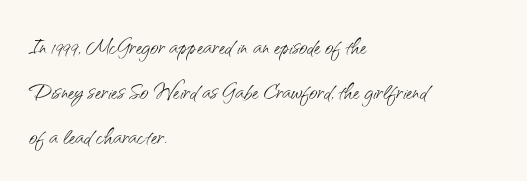
Q: Is the text bold? A: No.
Q: Is the text italic (slanted)? A: Yes.
Q: Is the typeface a serif or a sans-serif typeface? A: Sans-serif.
Q: Is the text underlined? A: No.
Q: How is the paragraph aligned? A: Left-aligned.
Q: Is the spacing between letters normal or unusually wide? A: Normal.
Q: Is the spacing between lines tight, normal or loose? A: Normal.
Q: Width (condensed, normal, or wide)? A: Normal.
Q: Stroke contrast? A: Medium.
Q: x-height? A: Small.
Q: Monospaced? A: No.
